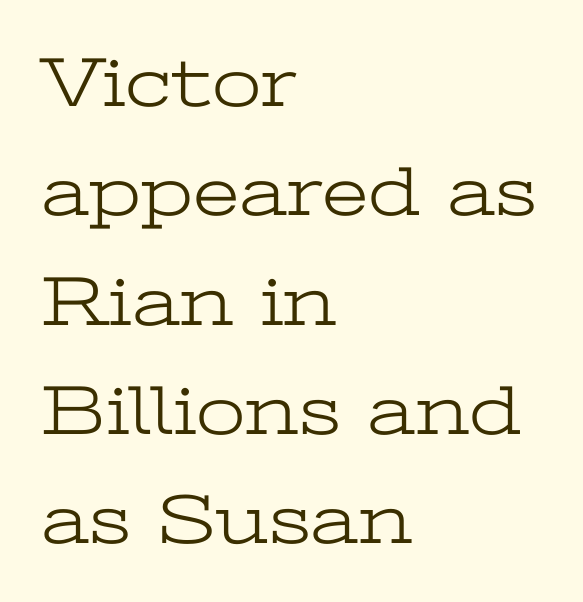
{"serif": "yes", "italic": "no", "bold": "no", "weight": "light", "width": "wide", "stroke_contrast": "low", "x_height": "medium", "monospaced": "no", "underline": "no", "align": "left", "line_spacing": "normal", "line_spacing_ratio": 1.54, "letter_spacing": "normal", "letter_spacing_em": 0.0, "glyph_px": 71}
